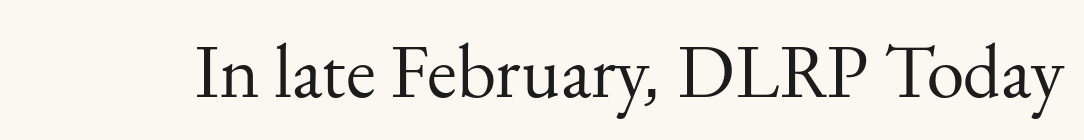
{"serif": "yes", "italic": "no", "bold": "no", "weight": "regular", "width": "normal", "stroke_contrast": "medium", "x_height": "small", "monospaced": "no", "underline": "no", "letter_spacing": "normal", "letter_spacing_em": 0.0, "glyph_px": 76}
